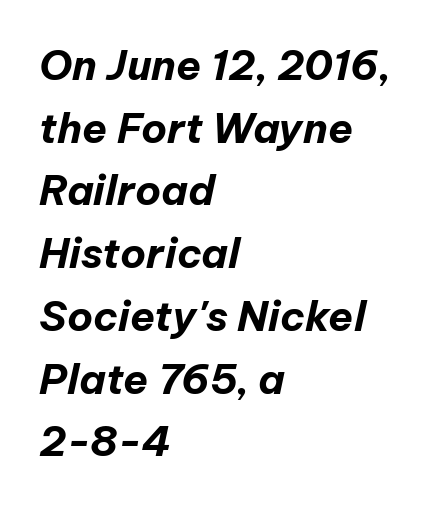
The image shows 41 px bold type, italic (leaning right); set left-aligned, normal line spacing (1.53x), normal letter spacing, not underlined; low stroke contrast and a medium x-height.
